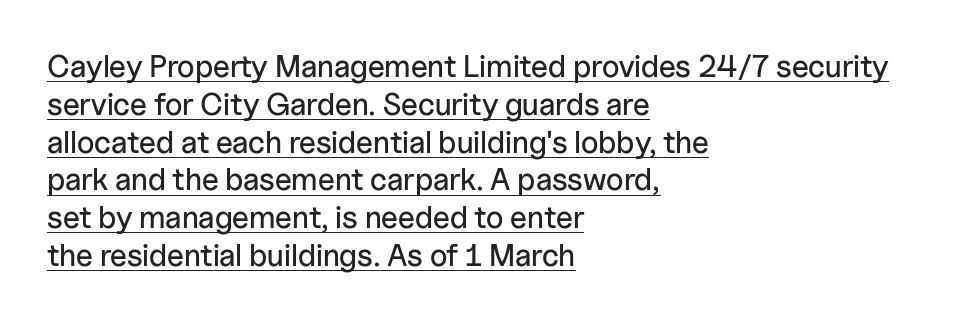
{"serif": "no", "italic": "no", "width": "normal", "stroke_contrast": "low", "x_height": "medium", "monospaced": "no", "underline": "yes", "align": "left", "line_spacing_ratio": 1.22, "letter_spacing": "normal", "letter_spacing_em": 0.0, "glyph_px": 31}
